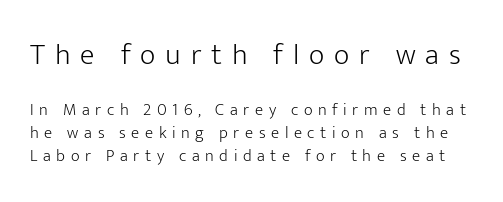
The image shows 30 px light sans-serif type, upright; set normal line spacing (1.36x), unusually wide letter spacing (+0.33 em), not underlined; the first (top) block is 1.76x larger; low stroke contrast and a medium x-height.
